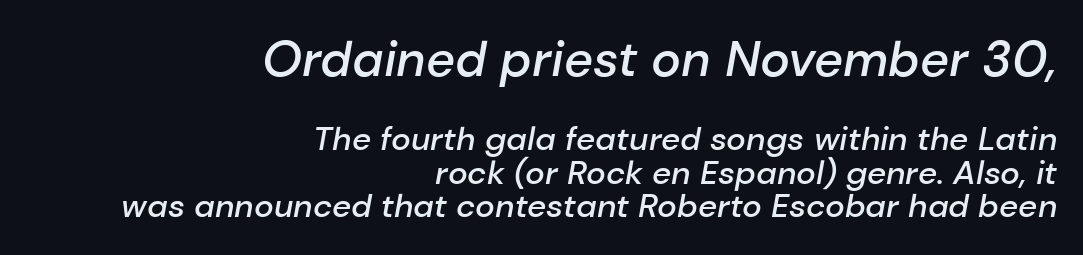
Q: Is the text bold? A: Semi-bold.
Q: Is the text italic (slanted)? A: Yes, it leans right by about 10 degrees.
Q: Is the text underlined? A: No.
Q: How is the paragraph aligned? A: Right-aligned.
Q: Is the spacing between letters normal or unusually wide? A: Normal.
Q: Is the spacing between lines tight, normal or loose? A: Tight.
Q: Which block of text is set in a larger size, the first (top) or the second (bottom)? A: The first (top) one.
Q: Width (condensed, normal, or wide)? A: Normal.
Q: Stroke contrast? A: Low.
Q: x-height? A: Medium.
Q: Monospaced? A: No.
